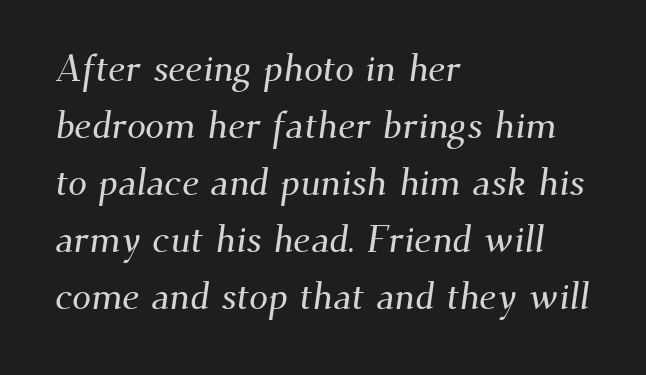
Q: Is the typeface a serif or a sans-serif typeface? A: Serif.
Q: Is the text underlined? A: No.
Q: How is the paragraph aligned? A: Left-aligned.
Q: Is the spacing between letters normal or unusually wide? A: Normal.
Q: Is the spacing between lines tight, normal or loose? A: Normal.
Q: Width (condensed, normal, or wide)? A: Normal.
Q: Stroke contrast? A: Medium.
Q: x-height? A: Small.
Q: Monospaced? A: No.
